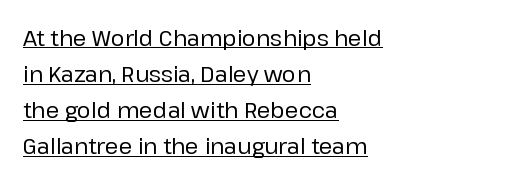
Q: Is the text italic (slanted)? A: No, it is upright.
Q: Is the text underlined? A: Yes.
Q: How is the paragraph aligned? A: Left-aligned.
Q: Is the spacing between letters normal or unusually wide? A: Normal.
